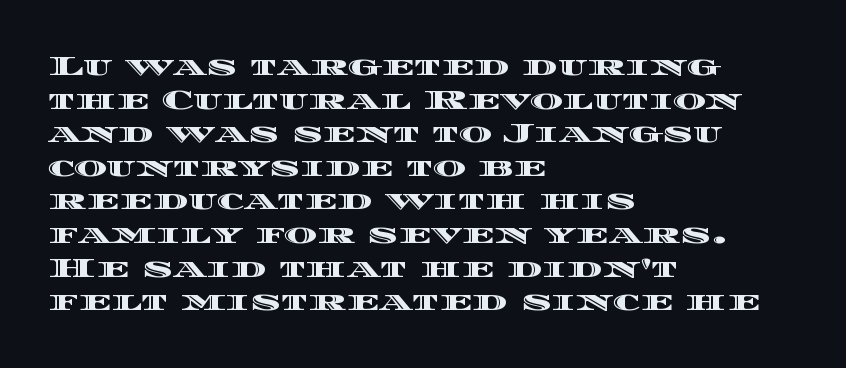
The image shows 28 px wide type, upright; set left-aligned, line spacing 1.2x, normal letter spacing, not underlined; a large x-height.
